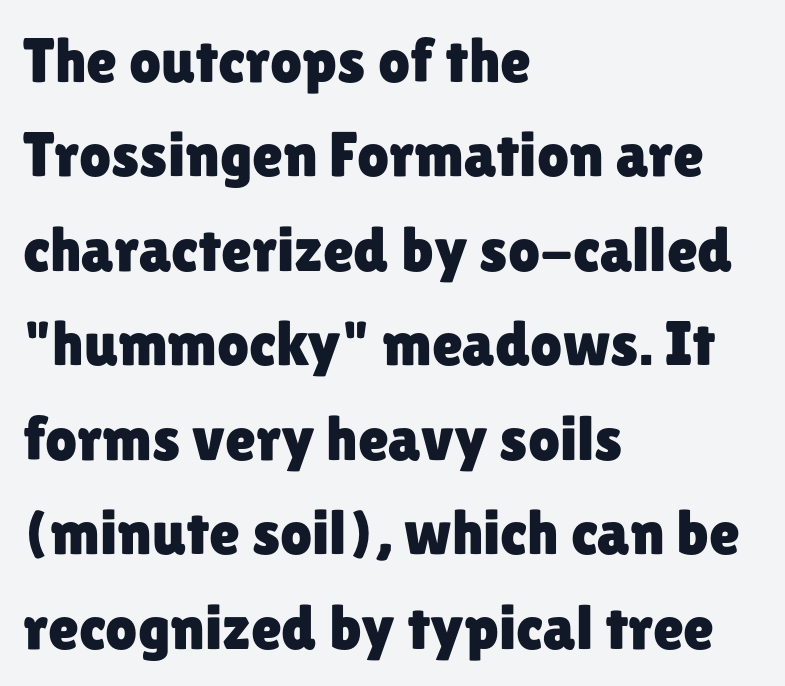
Q: Is the text italic (slanted)? A: No, it is upright.
Q: Is the typeface a serif or a sans-serif typeface? A: Sans-serif.
Q: Is the text underlined? A: No.
Q: How is the paragraph aligned? A: Left-aligned.
Q: Is the spacing between letters normal or unusually wide? A: Normal.
Q: Is the spacing between lines tight, normal or loose? A: Normal.
Q: Width (condensed, normal, or wide)? A: Normal.
Q: Stroke contrast? A: Low.
Q: x-height? A: Medium.
Q: Monospaced? A: No.
